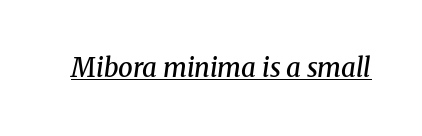
{"italic": "yes", "lean": "right", "slant_degrees": 8, "bold": "semi", "underline": "yes", "letter_spacing": "normal", "letter_spacing_em": 0.0, "glyph_px": 26}
